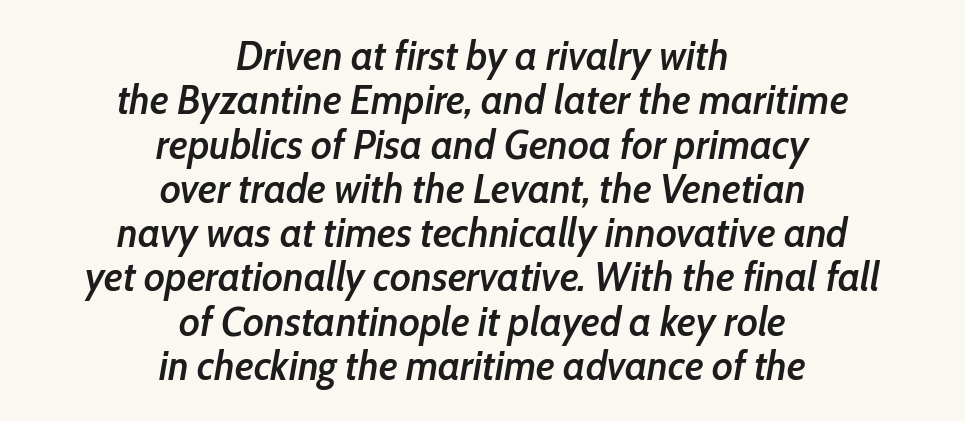
Q: Is the text bold? A: Semi-bold.
Q: Is the text italic (slanted)? A: Yes, it leans right by about 10 degrees.
Q: Is the text underlined? A: No.
Q: How is the paragraph aligned? A: Centered.
Q: Is the spacing between letters normal or unusually wide? A: Normal.
Q: Is the spacing between lines tight, normal or loose? A: Tight.
Q: Width (condensed, normal, or wide)? A: Condensed.
Q: Stroke contrast? A: Low.
Q: x-height? A: Medium.
Q: Monospaced? A: No.
